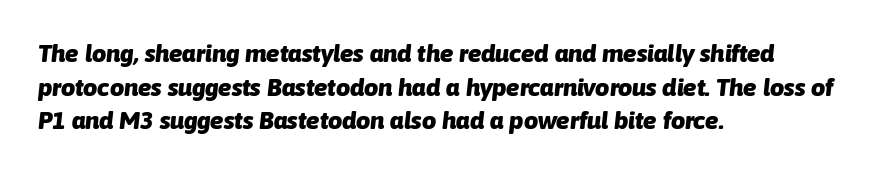
Q: Is the text bold? A: Yes.
Q: Is the text italic (slanted)? A: Yes, it leans right by about 6 degrees.
Q: Is the text underlined? A: No.
Q: How is the paragraph aligned? A: Left-aligned.
Q: Is the spacing between letters normal or unusually wide? A: Normal.
Q: Is the spacing between lines tight, normal or loose? A: Normal.
